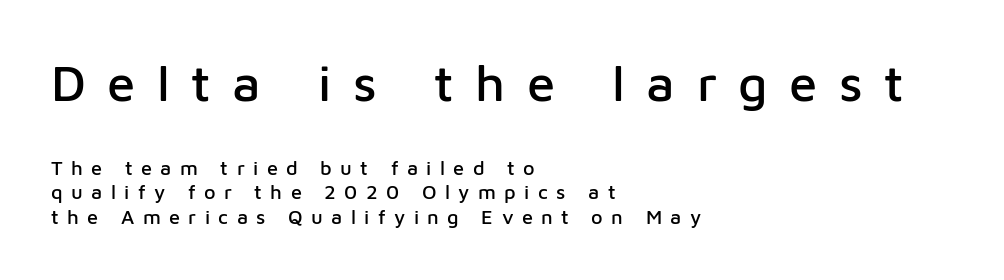
Q: Is the text italic (slanted)? A: No, it is upright.
Q: Is the typeface a serif or a sans-serif typeface? A: Sans-serif.
Q: Is the text underlined? A: No.
Q: How is the paragraph aligned? A: Left-aligned.
Q: Is the spacing between letters normal or unusually wide? A: Unusually wide.
Q: Which block of text is set in a larger size, the first (top) or the second (bottom)? A: The first (top) one.
Q: Width (condensed, normal, or wide)? A: Normal.
Q: Stroke contrast? A: Low.
Q: x-height? A: Medium.
Q: Monospaced? A: No.
